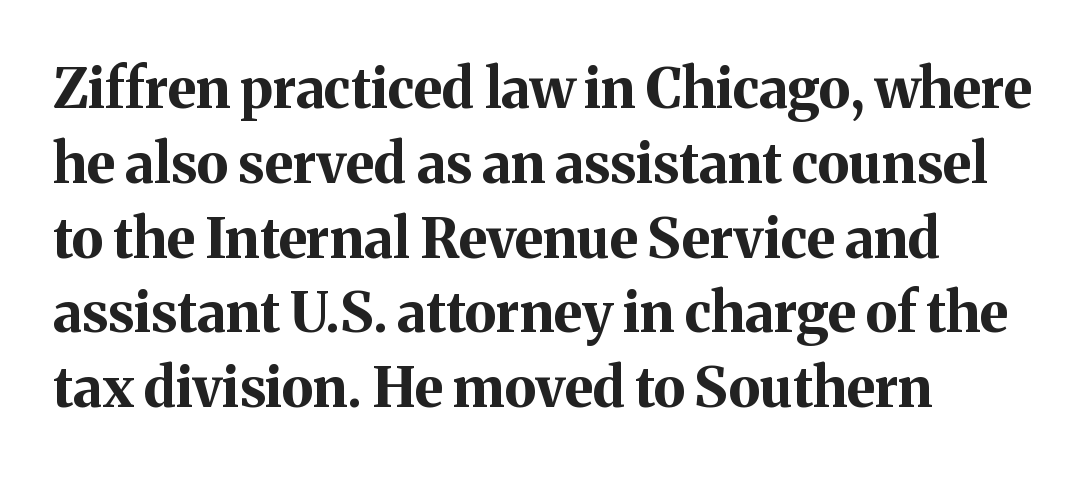
Bare-footed words on every line. Each line starts at the same left margin while the right side varies. Set as a true bold cut, around the 700 mark. You could call the tracking neutral — neither tight nor loose. The line-height multiplier appears to be the usual default.
